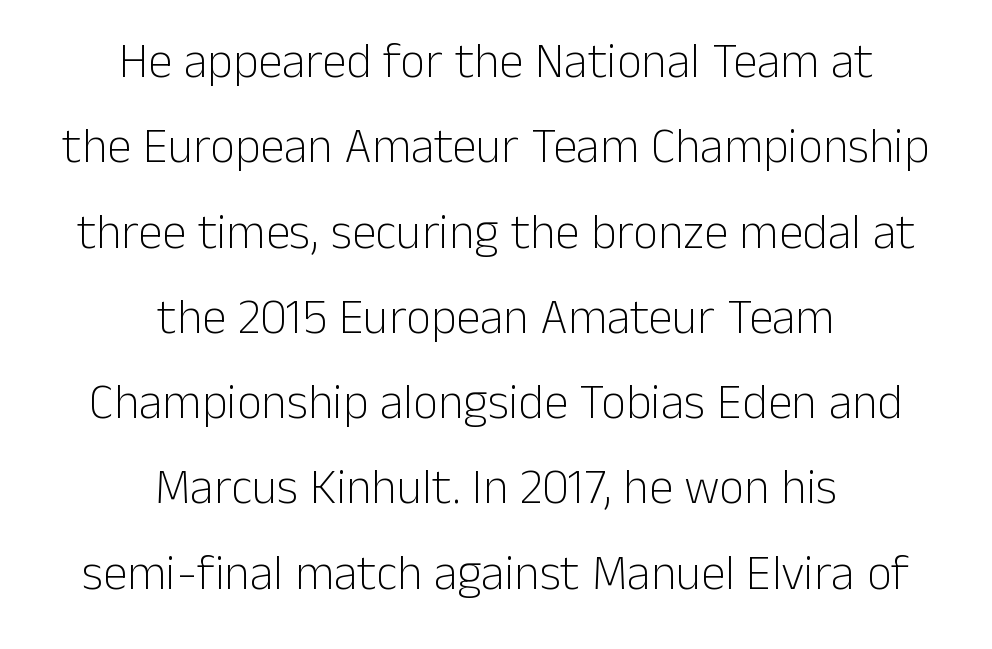
Characters remain perfectly vertical along every line. Each word holds together tightly as a unit, with standard inter-letter gaps. The letters carry no serifs — their stems end cleanly without finishing strokes. Note the varied advance widths — an 'i' is clearly narrower than an 'm'.
